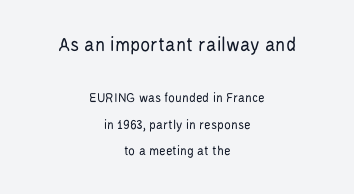
These glyphs show unthickened strokes, regular width or finer. The designer gave the opening block more size than the closing block. Nope, not italic — everything's standing straight. What stands out about the letter spacing? Nothing — it is the standard amount. Visually the block forms a symmetrical silhouette, jagged on both flanks.
